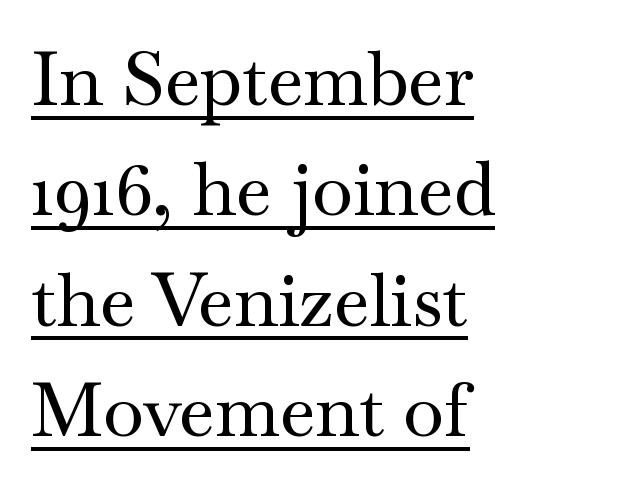
The image shows 74 px wide serif type, upright; set left-aligned, normal line spacing (1.49x), normal letter spacing, underlined; medium stroke contrast and a small x-height.
